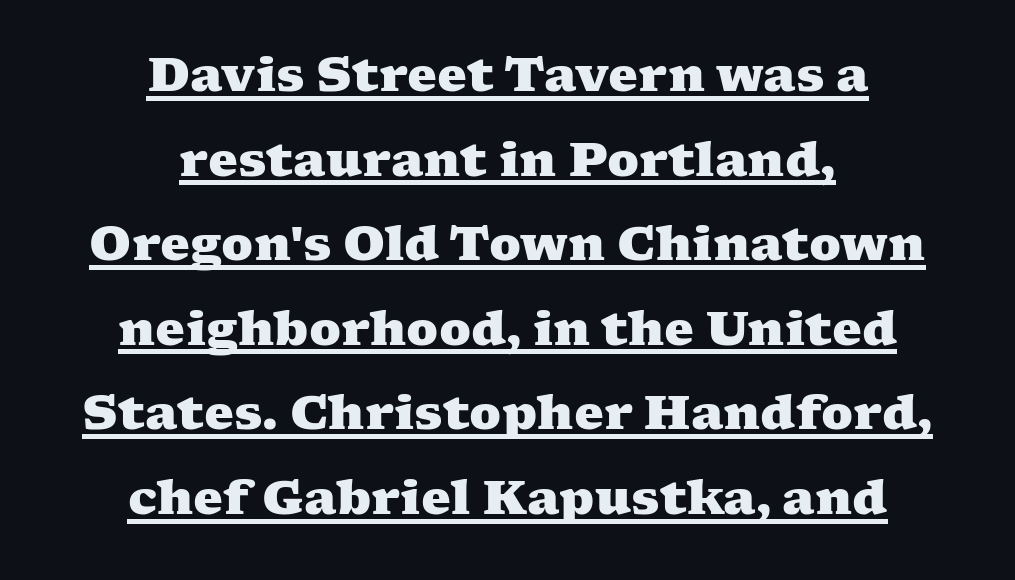
{"serif": "yes", "bold": "yes", "weight": "heavy", "width": "wide", "stroke_contrast": "medium", "x_height": "medium", "monospaced": "no", "underline": "yes", "align": "center", "line_spacing_ratio": 1.8, "letter_spacing": "normal", "letter_spacing_em": 0.0, "glyph_px": 47}
